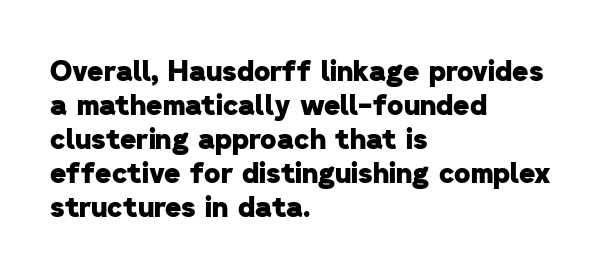
The image shows 28 px heavy sans-serif type; set left-aligned, line spacing 1.21x, normal letter spacing, not underlined; low stroke contrast and a medium x-height.
